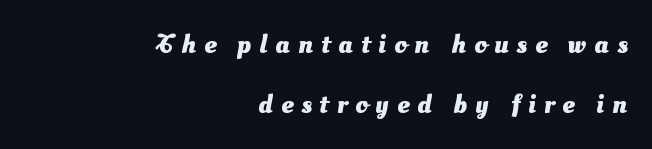
{"bold": "yes", "underline": "no", "align": "right", "line_spacing": "loose", "line_spacing_ratio": 2.22, "letter_spacing": "wide", "letter_spacing_em": 0.3, "glyph_px": 27}
